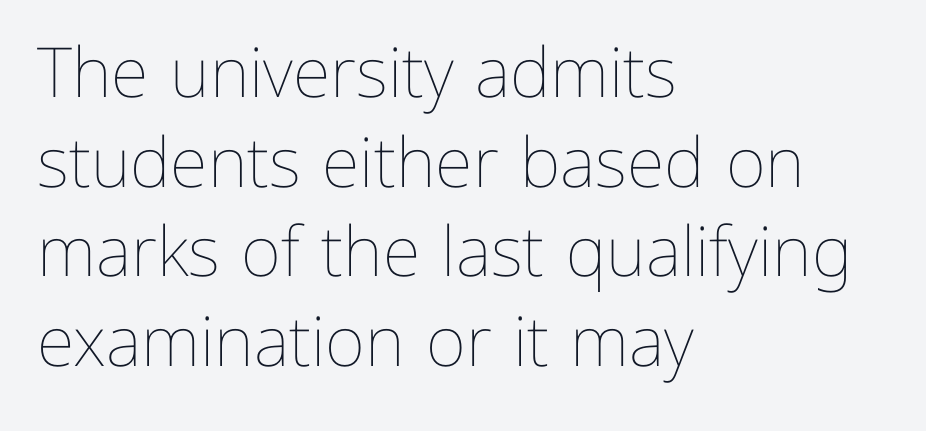
{"italic": "no", "bold": "no", "weight": "thin", "width": "normal", "stroke_contrast": "low", "x_height": "medium", "monospaced": "no", "underline": "no", "align": "left", "line_spacing": "normal", "line_spacing_ratio": 1.3, "letter_spacing": "normal", "letter_spacing_em": 0.0, "glyph_px": 69}
